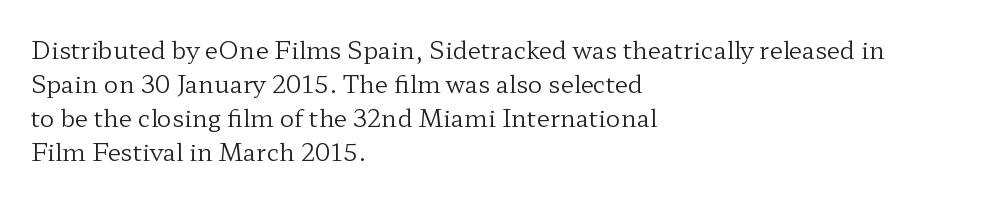
The image shows 24 px text type, upright; set left-aligned, normal line spacing (1.42x), normal letter spacing, not underlined.
